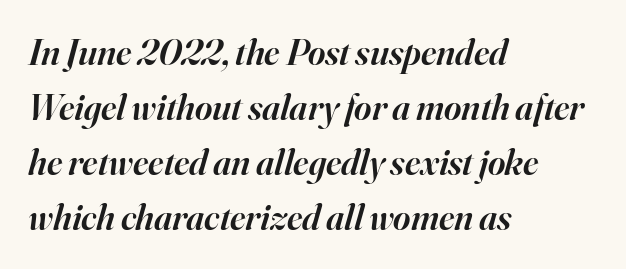
The rendering uses natural spacing where letterforms have individual widths. In terms of letterform style, serifs are clearly present. Compared with typical paragraphs, the rows here are spaced about the same. This rendering features lettering with no underline. Is the block centered? No — it sits flush against the left margin. The letters are slanted; this is an italic face.
